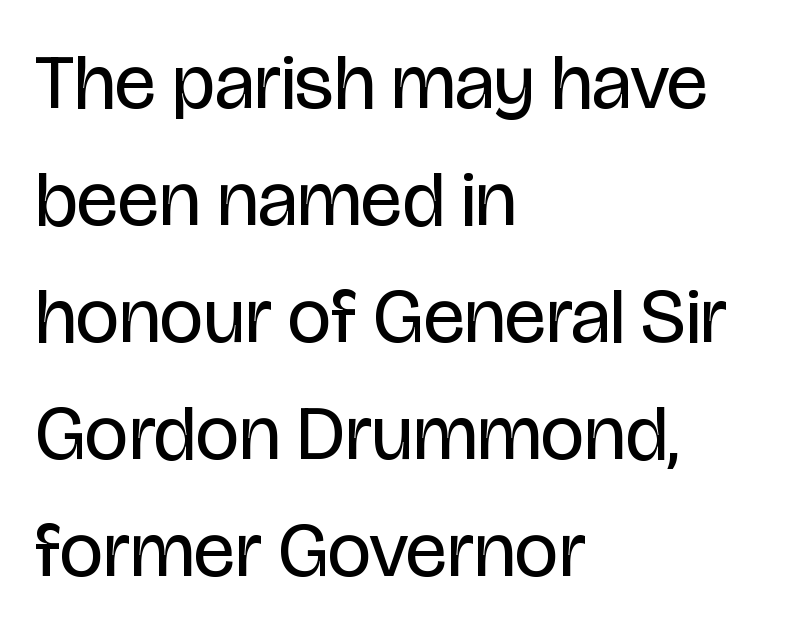
{"serif": "no", "italic": "no", "bold": "no", "weight": "regular", "width": "condensed", "stroke_contrast": "low", "x_height": "large", "monospaced": "no", "underline": "no", "align": "left", "line_spacing": "normal", "line_spacing_ratio": 1.5, "letter_spacing": "normal", "letter_spacing_em": 0.0, "glyph_px": 78}
